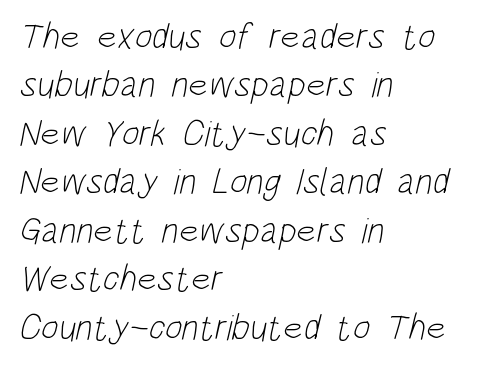
{"serif": "no", "bold": "no", "weight": "light", "width": "condensed", "stroke_contrast": "low", "x_height": "large", "monospaced": "no", "underline": "no", "align": "left", "line_spacing": "normal", "line_spacing_ratio": 1.31, "letter_spacing": "normal", "letter_spacing_em": 0.0, "glyph_px": 37}
